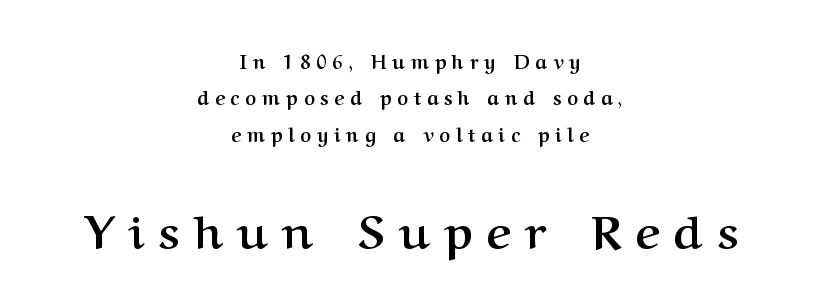
Horizontal bands of white between lines are thick stripes. You could not count columns in this text — the font is proportionally spaced. On the weight axis this lands at bold, roughly 700. The paragraph shown floats in the horizontal middle. Is there any slant? The stems are plumb. The gap between lines stays unmarked.
